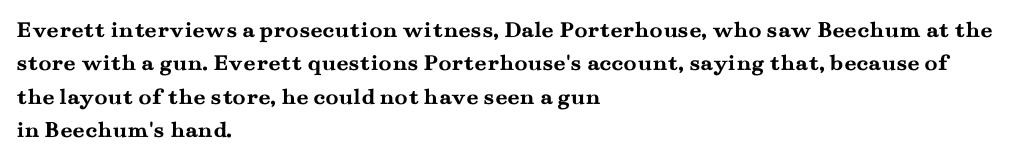
You can tell it's not italic because the verticals are truly vertical. Descender tails drop into unmarked territory. Baseline-to-baseline distance is the conventional proportion of letter height. Nobody touched the tracking dial on this one. Thick stems and heavy bowls — unmistakably bold. One-word summary of the alignment: left.
